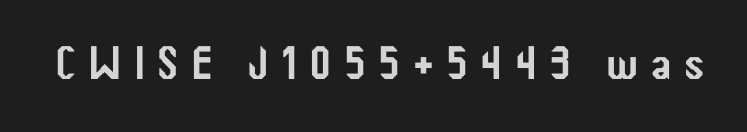
Q: Is the text italic (slanted)? A: No, it is upright.
Q: Is the typeface a serif or a sans-serif typeface? A: Sans-serif.
Q: Is the text underlined? A: No.
Q: Is the spacing between letters normal or unusually wide? A: Unusually wide.
Q: Width (condensed, normal, or wide)? A: Condensed.
Q: Stroke contrast? A: Low.
Q: x-height? A: Medium.
Q: Monospaced? A: No.
